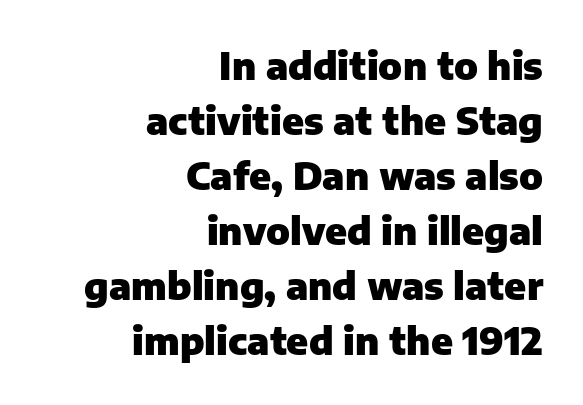
{"serif": "no", "italic": "no", "bold": "yes", "weight": "heavy", "width": "normal", "stroke_contrast": "low", "x_height": "medium", "monospaced": "no", "underline": "no", "align": "right", "line_spacing": "normal", "line_spacing_ratio": 1.45, "letter_spacing": "normal", "letter_spacing_em": 0.0, "glyph_px": 38}
